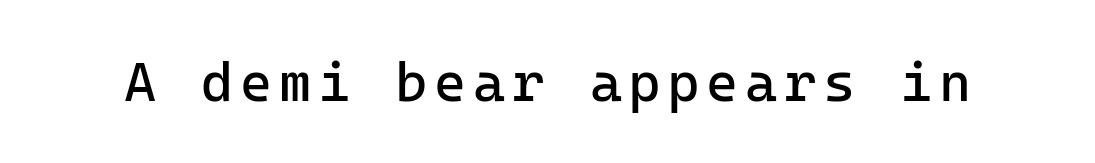
{"serif": "no", "italic": "no", "bold": "no", "weight": "regular", "width": "normal", "stroke_contrast": "low", "x_height": "medium", "monospaced": "yes", "underline": "no", "glyph_px": 55}
